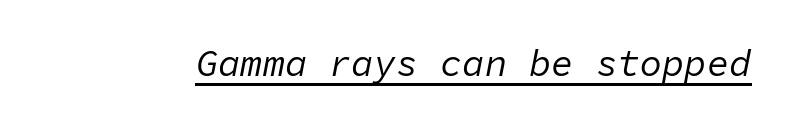
Q: Is the text bold? A: No.
Q: Is the text italic (slanted)? A: Yes, it leans right by about 11 degrees.
Q: Is the text underlined? A: Yes.
Q: Is the spacing between letters normal or unusually wide? A: Normal.
Q: Width (condensed, normal, or wide)? A: Normal.
Q: Stroke contrast? A: Low.
Q: x-height? A: Medium.
Q: Monospaced? A: Yes.
